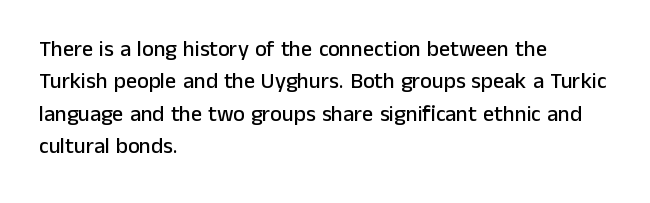
The image shows 22 px text type, upright; set left-aligned, normal line spacing (1.47x), normal letter spacing, not underlined.
